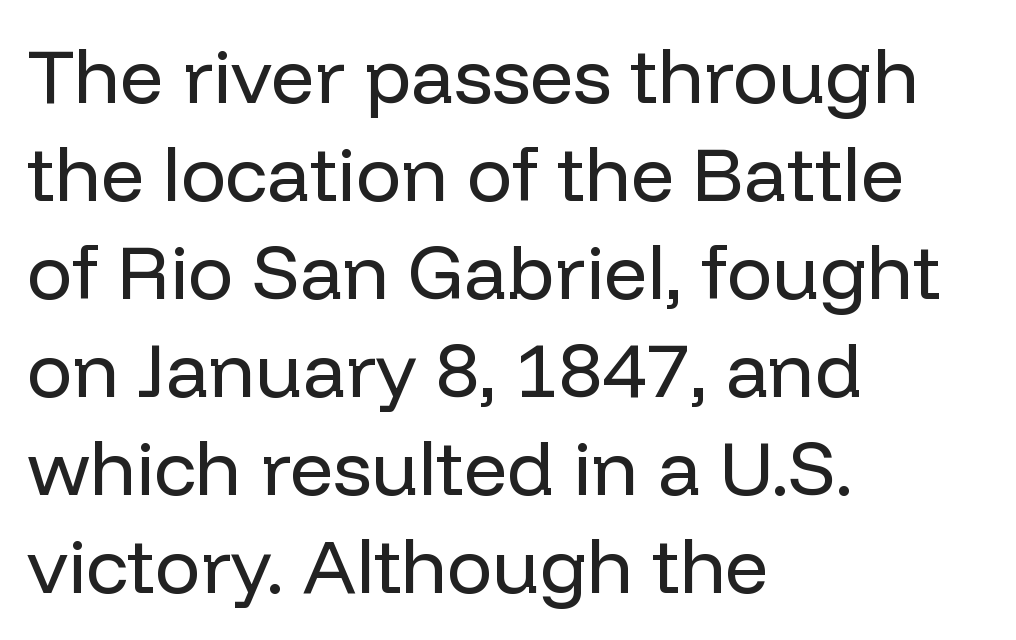
{"serif": "no", "italic": "no", "bold": "no", "weight": "regular", "width": "normal", "stroke_contrast": "low", "x_height": "medium", "monospaced": "no", "underline": "no", "align": "left", "line_spacing": "normal", "line_spacing_ratio": 1.29, "letter_spacing": "normal", "letter_spacing_em": 0.0, "glyph_px": 76}
